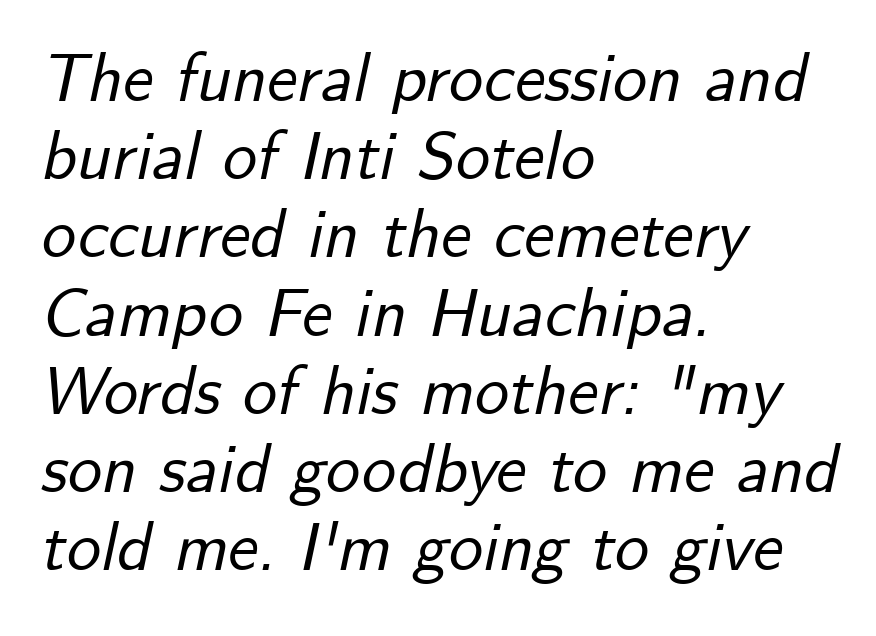
{"italic": "yes", "lean": "right", "slant_degrees": 12, "width": "normal", "stroke_contrast": "low", "x_height": "small", "monospaced": "no", "underline": "no", "align": "left", "line_spacing": "tight", "line_spacing_ratio": 1.15, "letter_spacing": "normal", "letter_spacing_em": 0.0, "glyph_px": 68}
